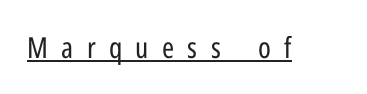
The image shows 29 px regular-weight, condensed sans-serif type, upright; set unusually wide letter spacing (+0.46 em), underlined; low stroke contrast and a medium x-height.
